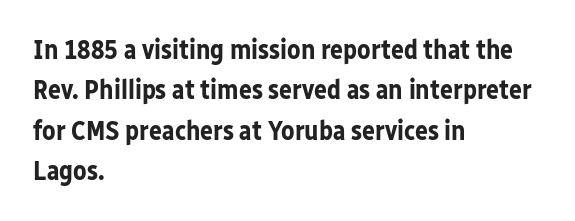
Look at the tracking — it's just the regular setting, nothing added. A classic flush-left, rag-right setting is used for this passage. Lines of text with bare space underneath. The font's upright variant was chosen for this text.
